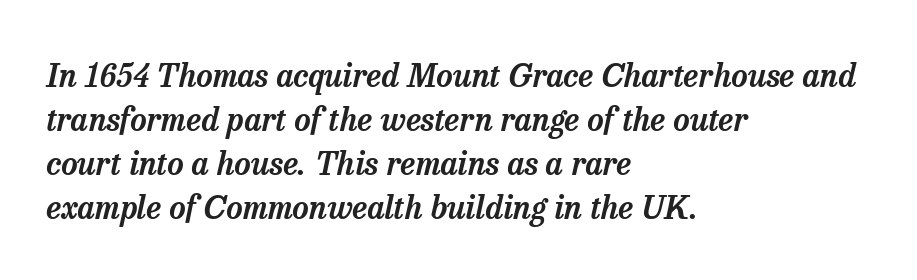
{"serif": "yes", "italic": "yes", "lean": "right", "slant_degrees": 13, "width": "normal", "stroke_contrast": "low", "x_height": "medium", "monospaced": "no", "underline": "no", "align": "left", "line_spacing": "normal", "line_spacing_ratio": 1.37, "letter_spacing": "normal", "letter_spacing_em": 0.0, "glyph_px": 32}
